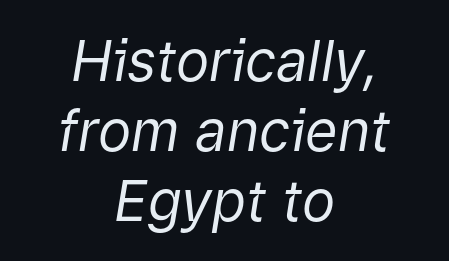
The image shows 56 px regular-weight type, italic (leaning right); set centered, normal line spacing (1.25x), normal letter spacing, not underlined; low stroke contrast and a medium x-height.
